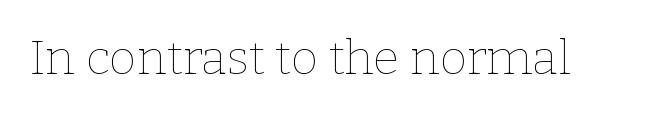
Q: Is the text bold? A: No.
Q: Is the text italic (slanted)? A: No, it is upright.
Q: Is the text underlined? A: No.
Q: Is the spacing between letters normal or unusually wide? A: Normal.
Q: Width (condensed, normal, or wide)? A: Normal.
Q: Stroke contrast? A: Low.
Q: x-height? A: Medium.
Q: Monospaced? A: No.
